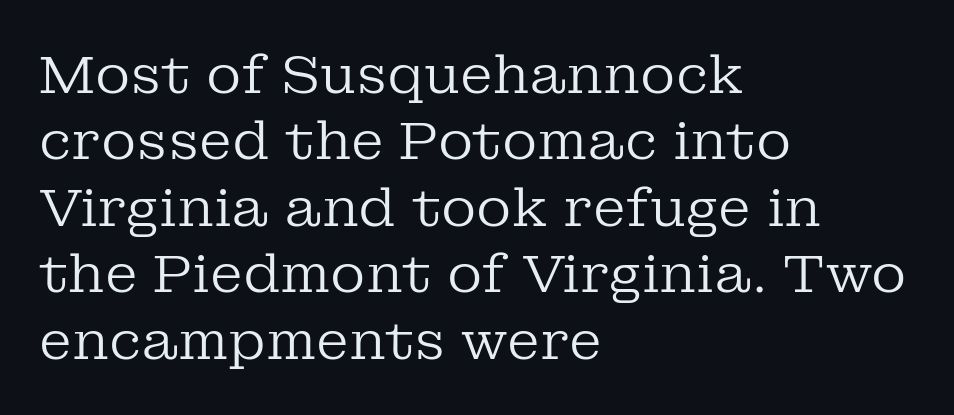
Q: Is the text bold? A: No.
Q: Is the text italic (slanted)? A: No, it is upright.
Q: Is the typeface a serif or a sans-serif typeface? A: Serif.
Q: Is the text underlined? A: No.
Q: How is the paragraph aligned? A: Left-aligned.
Q: Is the spacing between letters normal or unusually wide? A: Normal.
Q: Width (condensed, normal, or wide)? A: Normal.
Q: Stroke contrast? A: Low.
Q: x-height? A: Medium.
Q: Monospaced? A: No.
